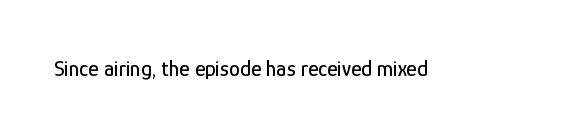
Tall strokes in this sample are plumb rather than angled. Short note: letters normally spaced. Lines of text with bare space underneath.
